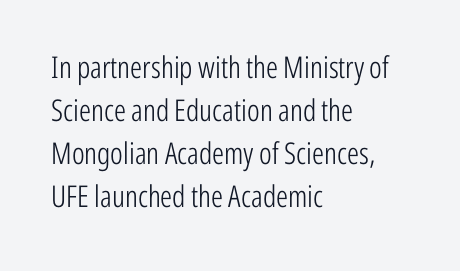
The image shows 30 px light, condensed sans-serif type, upright; set left-aligned, normal line spacing (1.43x), normal letter spacing, not underlined; low stroke contrast and a medium x-height.
